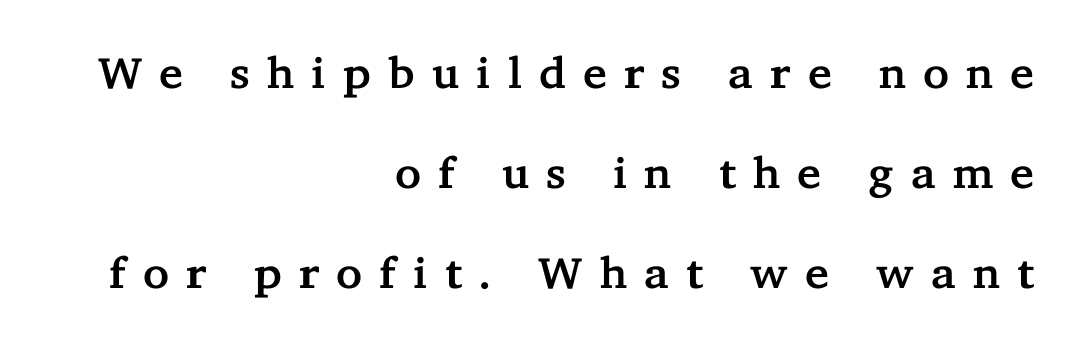
The image shows 44 px serif type, upright; set right-aligned, loose line spacing (2.27x), unusually wide letter spacing (+0.39 em), not underlined; low stroke contrast and a medium x-height.
